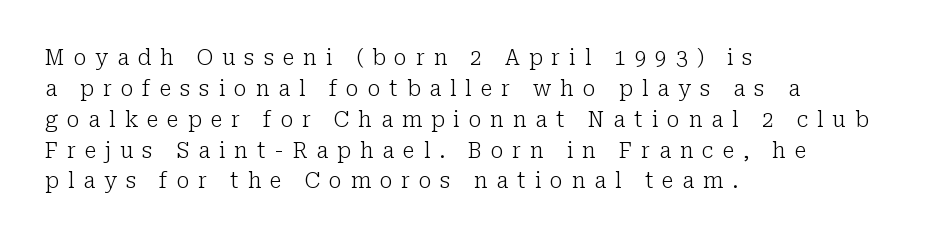
The image shows 21 px text type, upright; set left-aligned, normal line spacing (1.47x), unusually wide letter spacing (+0.42 em), not underlined.
